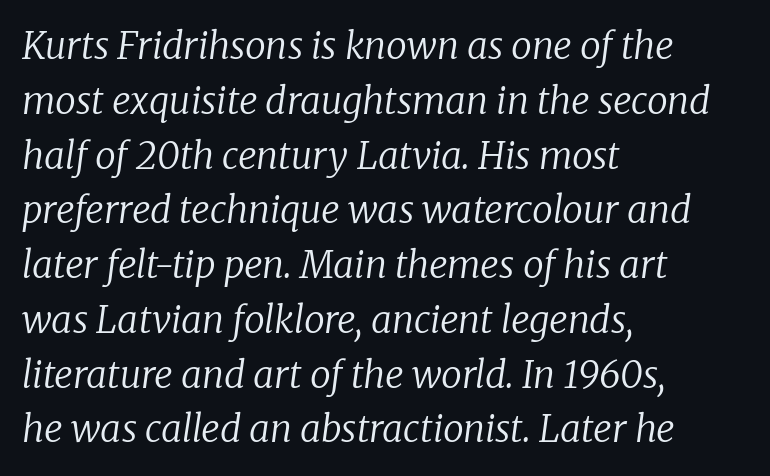
Successive baselines arrive at the customary interval. This rendering uses left alignment, leaving the right contour irregular. Summary of weight: not heavy and not bold. The passage shown is typed in a proportional face where columns would drift. Observe the lean: these are italic letterforms.
